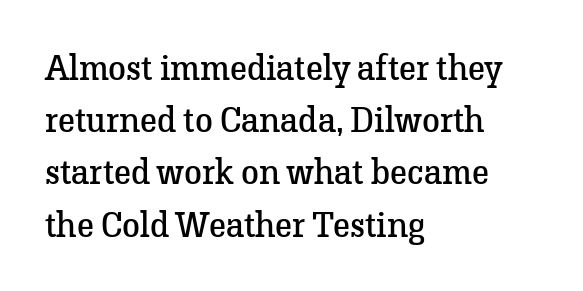
{"serif": "yes", "italic": "no", "bold": "no", "weight": "regular", "width": "normal", "stroke_contrast": "low", "x_height": "medium", "monospaced": "no", "underline": "no", "align": "left", "line_spacing": "normal", "line_spacing_ratio": 1.45, "letter_spacing": "normal", "letter_spacing_em": 0.0, "glyph_px": 36}
